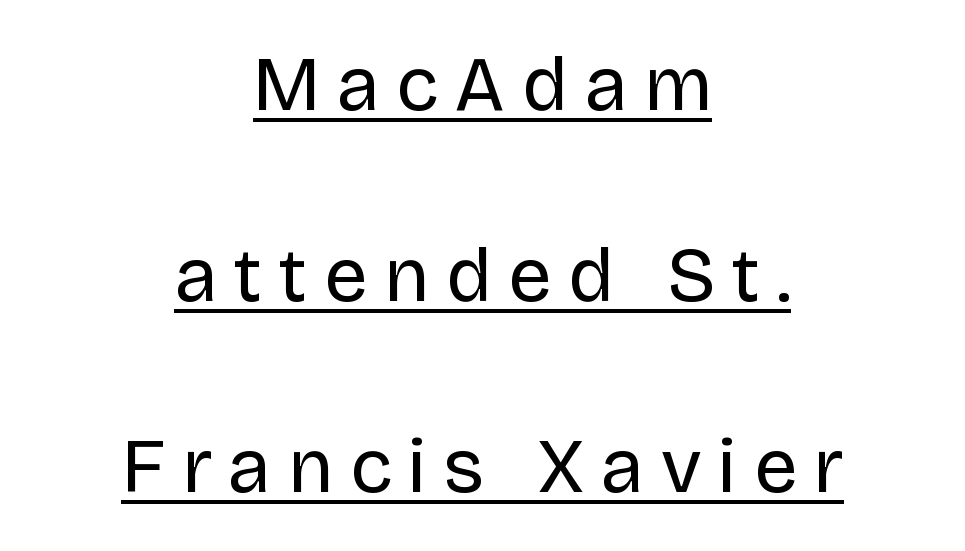
Q: Is the text bold? A: No.
Q: Is the text italic (slanted)? A: No, it is upright.
Q: Is the typeface a serif or a sans-serif typeface? A: Sans-serif.
Q: Is the text underlined? A: Yes.
Q: How is the paragraph aligned? A: Centered.
Q: Is the spacing between letters normal or unusually wide? A: Unusually wide.
Q: Is the spacing between lines tight, normal or loose? A: Loose.
Q: Width (condensed, normal, or wide)? A: Normal.
Q: Stroke contrast? A: Low.
Q: x-height? A: Large.
Q: Monospaced? A: No.
